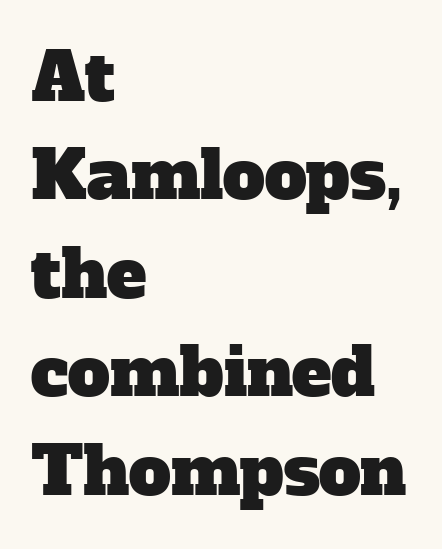
Q: Is the typeface a serif or a sans-serif typeface? A: Serif.
Q: Is the text underlined? A: No.
Q: How is the paragraph aligned? A: Left-aligned.
Q: Is the spacing between letters normal or unusually wide? A: Normal.
Q: Is the spacing between lines tight, normal or loose? A: Normal.
Q: Width (condensed, normal, or wide)? A: Normal.
Q: Stroke contrast? A: Low.
Q: x-height? A: Medium.
Q: Monospaced? A: No.
